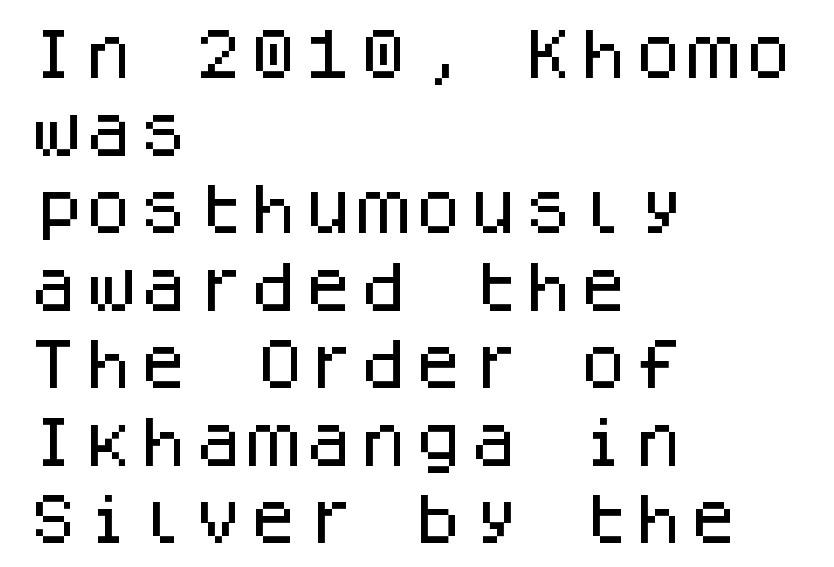
{"serif": "no", "italic": "no", "width": "normal", "stroke_contrast": "low", "x_height": "large", "monospaced": "yes", "underline": "no", "align": "left", "line_spacing": "normal", "line_spacing_ratio": 1.41, "letter_spacing": "normal", "letter_spacing_em": 0.0, "glyph_px": 55}
